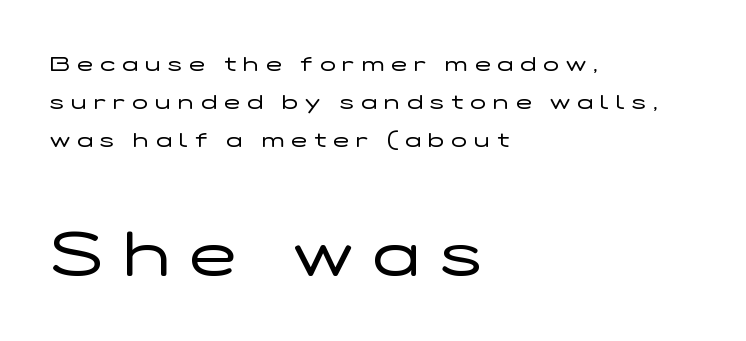
This is sans-serif lettering, the kind often seen on screens and signage. A student would call this left alignment; a typographer would say flush left, rag right. Italic: no, the glyphs are upright roman. Honestly, the letter spacing is so wide it's the main thing you notice.
